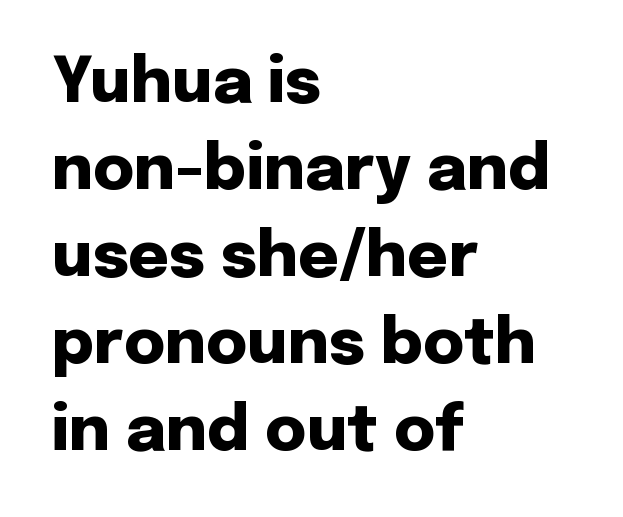
The image shows 63 px heavy sans-serif type, upright; set left-aligned, normal line spacing (1.38x), normal letter spacing, not underlined; low stroke contrast and a medium x-height.
